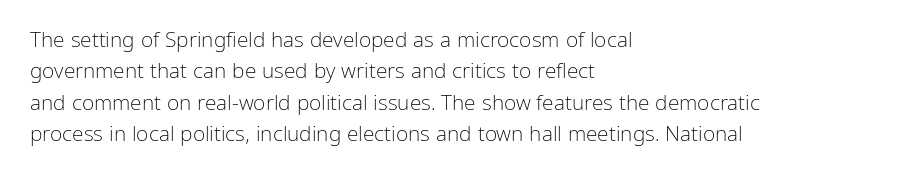
{"italic": "no", "bold": "no", "underline": "no", "align": "left", "line_spacing": "normal", "line_spacing_ratio": 1.5, "letter_spacing": "normal", "letter_spacing_em": 0.0, "glyph_px": 21}
